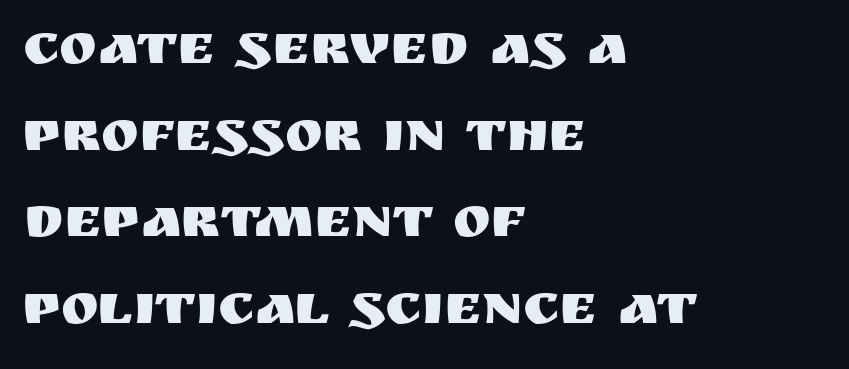
The image shows 57 px sans-serif type, upright; set left-aligned, normal line spacing (1.52x), normal letter spacing, not underlined; medium stroke contrast and a large x-height.
